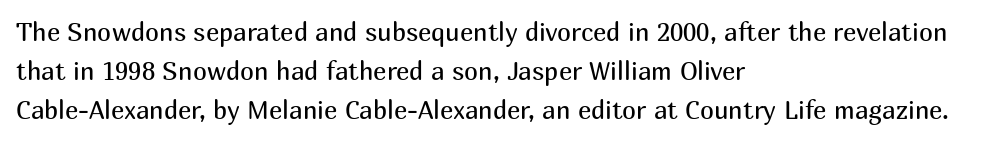
Q: Is the text bold? A: No.
Q: Is the text italic (slanted)? A: No, it is upright.
Q: Is the text underlined? A: No.
Q: How is the paragraph aligned? A: Left-aligned.
Q: Is the spacing between letters normal or unusually wide? A: Normal.
Q: Is the spacing between lines tight, normal or loose? A: Normal.
